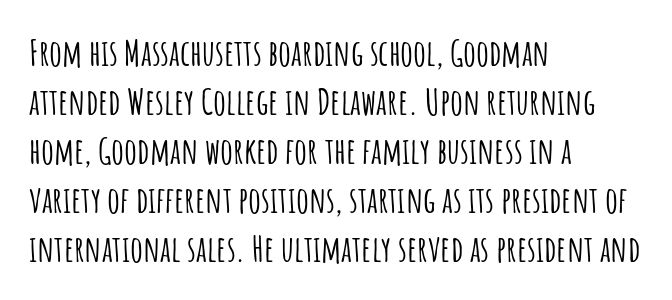
Are there feet on the stems? There aren't — it's a sans. This block has exactly the height ordinary leading produces. Italic: no, the glyphs are upright roman. The letters sit at their default tracking, neither squeezed nor spread. Line starts are locked; line ends wander.
